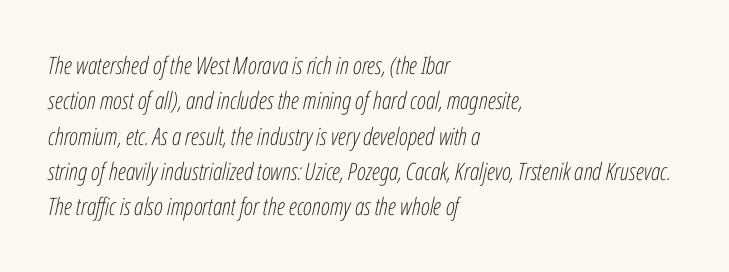
Has an underline been added? It has not. Line starts are locked; line ends wander. Spacing between characters is what you'd get straight out of the box. Observe the lean: these are italic letterforms. A quiet, ordinary-to-light weight characterises the typeface. Quick note: interline space is typical.
